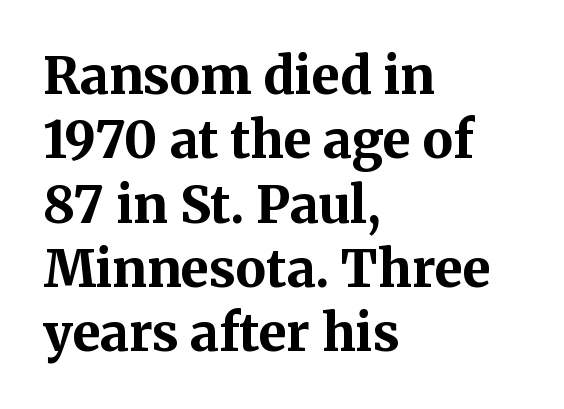
Q: Is the text bold? A: Yes.
Q: Is the text italic (slanted)? A: No, it is upright.
Q: Is the typeface a serif or a sans-serif typeface? A: Serif.
Q: Is the text underlined? A: No.
Q: How is the paragraph aligned? A: Left-aligned.
Q: Is the spacing between letters normal or unusually wide? A: Normal.
Q: Is the spacing between lines tight, normal or loose? A: Normal.
Q: Width (condensed, normal, or wide)? A: Normal.
Q: Stroke contrast? A: Medium.
Q: x-height? A: Medium.
Q: Monospaced? A: No.
